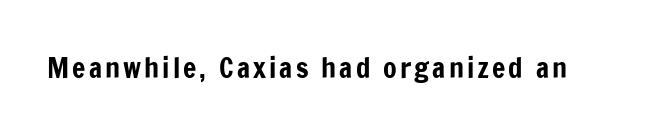
Tall strokes in this sample are plumb rather than angled. Only glyphs here, with clear space below each row. This is sans-serif lettering, the kind often seen on screens and signage. Note the varied advance widths — an 'i' is clearly narrower than an 'm'.
